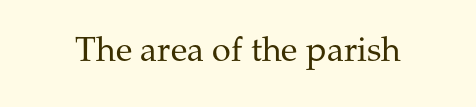
{"serif": "yes", "italic": "no", "bold": "no", "weight": "regular", "width": "normal", "stroke_contrast": "medium", "x_height": "medium", "monospaced": "no", "underline": "no", "letter_spacing": "normal", "letter_spacing_em": 0.0, "glyph_px": 34}
